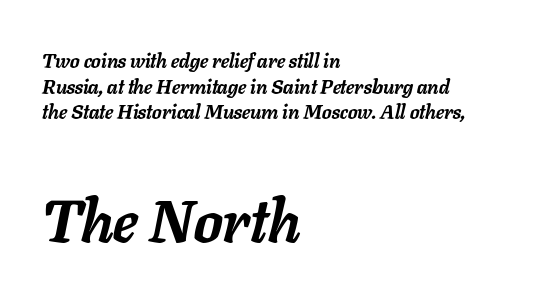
Honestly, the row spacing looks completely unremarkable. Strokes here are thick enough to call this a true bold. Line beginnings align vertically; line endings do not. The composition opens small and finishes big. In terms of letterspacing, this is plain default setting. The passage shown is typed in a proportional face where columns would drift.
